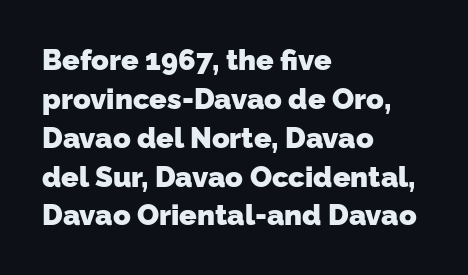
Q: Is the text bold? A: Yes.
Q: Is the typeface a serif or a sans-serif typeface? A: Sans-serif.
Q: Is the text underlined? A: No.
Q: How is the paragraph aligned? A: Left-aligned.
Q: Is the spacing between letters normal or unusually wide? A: Normal.
Q: Is the spacing between lines tight, normal or loose? A: Normal.
Q: Width (condensed, normal, or wide)? A: Normal.
Q: Stroke contrast? A: Low.
Q: x-height? A: Medium.
Q: Monospaced? A: No.
